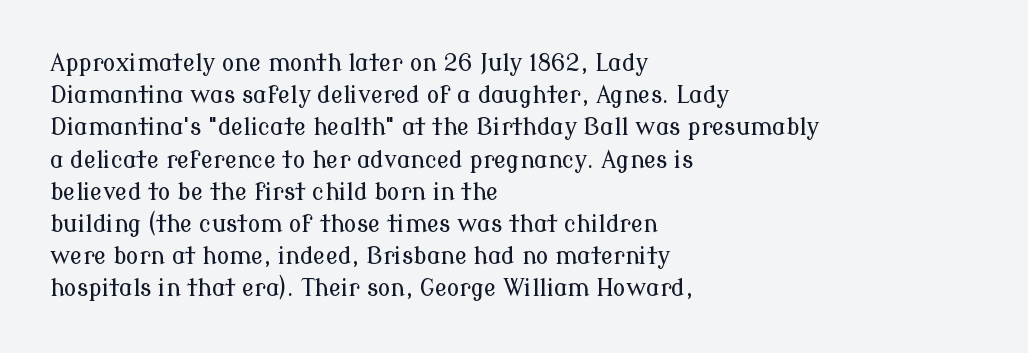
{"italic": "no", "underline": "no", "align": "left", "line_spacing": "normal", "line_spacing_ratio": 1.4, "letter_spacing": "normal", "letter_spacing_em": 0.0, "glyph_px": 23}
